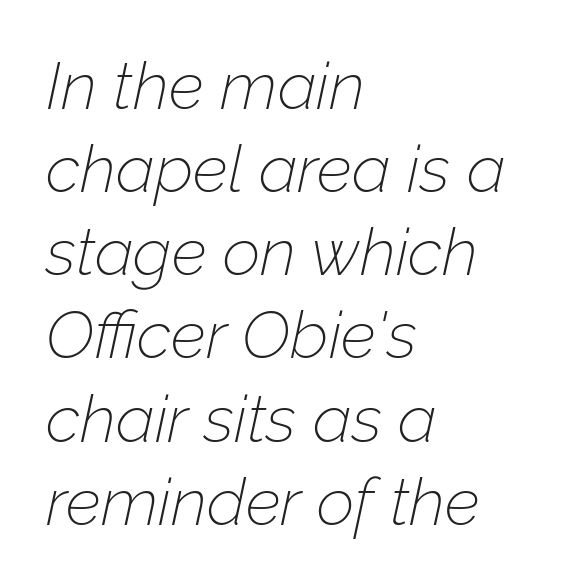
The image shows 66 px thin type, italic (leaning right); set left-aligned, normal line spacing (1.26x), normal letter spacing, not underlined; low stroke contrast and a medium x-height.
